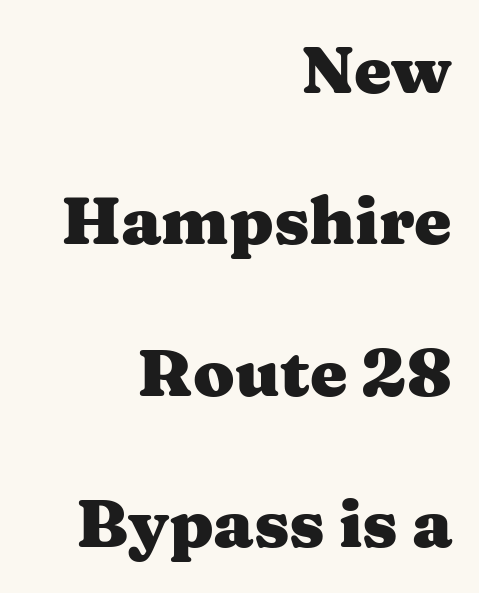
Only glyphs here, with clear space below each row. The paragraph has a hard right edge and a soft left edge. You could call the tracking neutral — neither tight nor loose. Leading: increased. Font category for this specimen: serif.
